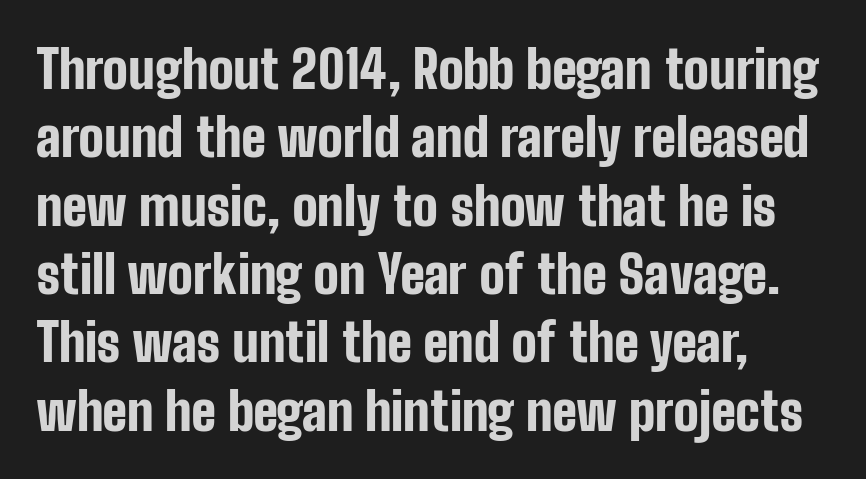
The image shows 53 px bold, condensed sans-serif type, upright; set left-aligned, normal line spacing (1.29x), normal letter spacing, not underlined; low stroke contrast and a medium x-height.
